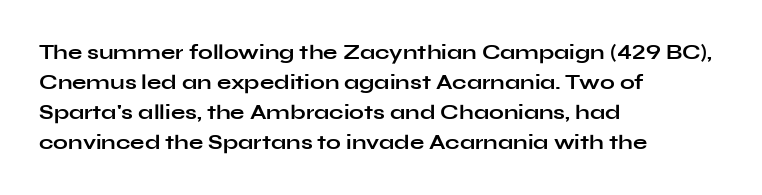
Q: Is the text bold? A: Yes.
Q: Is the text italic (slanted)? A: No, it is upright.
Q: Is the text underlined? A: No.
Q: How is the paragraph aligned? A: Left-aligned.
Q: Is the spacing between letters normal or unusually wide? A: Normal.
Q: Is the spacing between lines tight, normal or loose? A: Normal.
